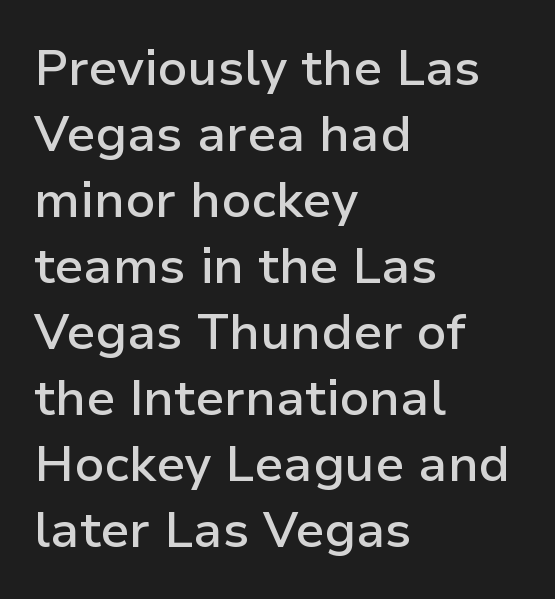
{"serif": "no", "italic": "no", "bold": "semi", "weight": "semibold", "width": "normal", "stroke_contrast": "low", "x_height": "medium", "monospaced": "no", "underline": "no", "align": "left", "line_spacing": "normal", "line_spacing_ratio": 1.32, "letter_spacing": "normal", "letter_spacing_em": 0.0, "glyph_px": 50}
